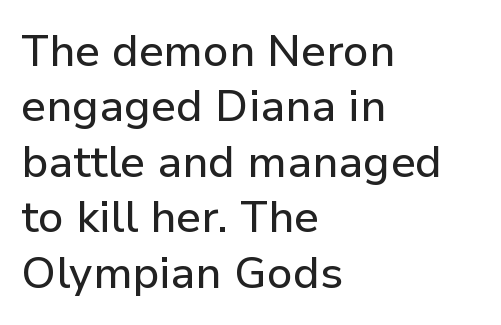
Q: Is the text italic (slanted)? A: No, it is upright.
Q: Is the typeface a serif or a sans-serif typeface? A: Sans-serif.
Q: Is the text underlined? A: No.
Q: How is the paragraph aligned? A: Left-aligned.
Q: Is the spacing between letters normal or unusually wide? A: Normal.
Q: Is the spacing between lines tight, normal or loose? A: Normal.
Q: Width (condensed, normal, or wide)? A: Normal.
Q: Stroke contrast? A: Low.
Q: x-height? A: Medium.
Q: Monospaced? A: No.
